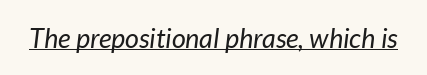
{"italic": "yes", "lean": "right", "slant_degrees": 7, "bold": "no", "underline": "yes", "letter_spacing": "normal", "letter_spacing_em": 0.0, "glyph_px": 27}
